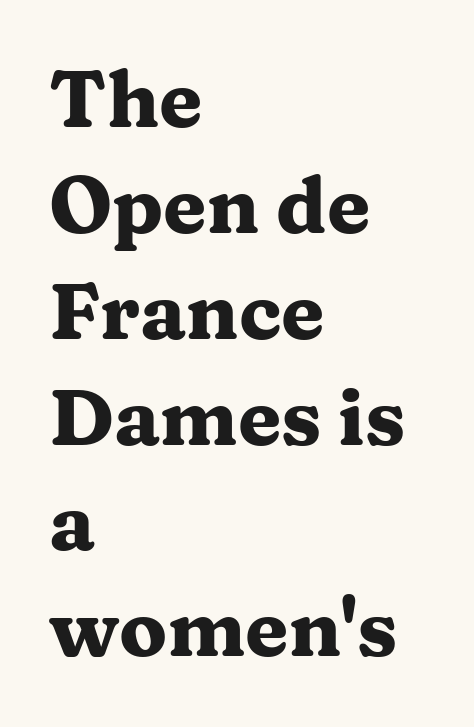
Q: Is the text bold? A: Yes.
Q: Is the text italic (slanted)? A: No, it is upright.
Q: Is the typeface a serif or a sans-serif typeface? A: Serif.
Q: Is the text underlined? A: No.
Q: How is the paragraph aligned? A: Left-aligned.
Q: Is the spacing between letters normal or unusually wide? A: Normal.
Q: Is the spacing between lines tight, normal or loose? A: Normal.
Q: Width (condensed, normal, or wide)? A: Wide.
Q: Stroke contrast? A: Medium.
Q: x-height? A: Medium.
Q: Monospaced? A: No.
